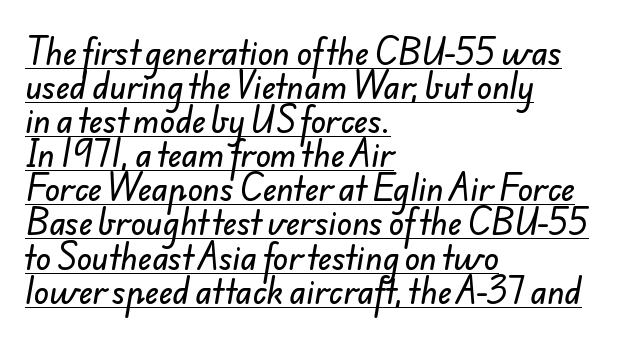
What decoration does the sample have? An underline. Is this a sans? Yes — the strokes have no serifs. Glyph-to-glyph distance matches everyday printed text. Whoever set this chose condensed vertical rhythm over breathing room.
